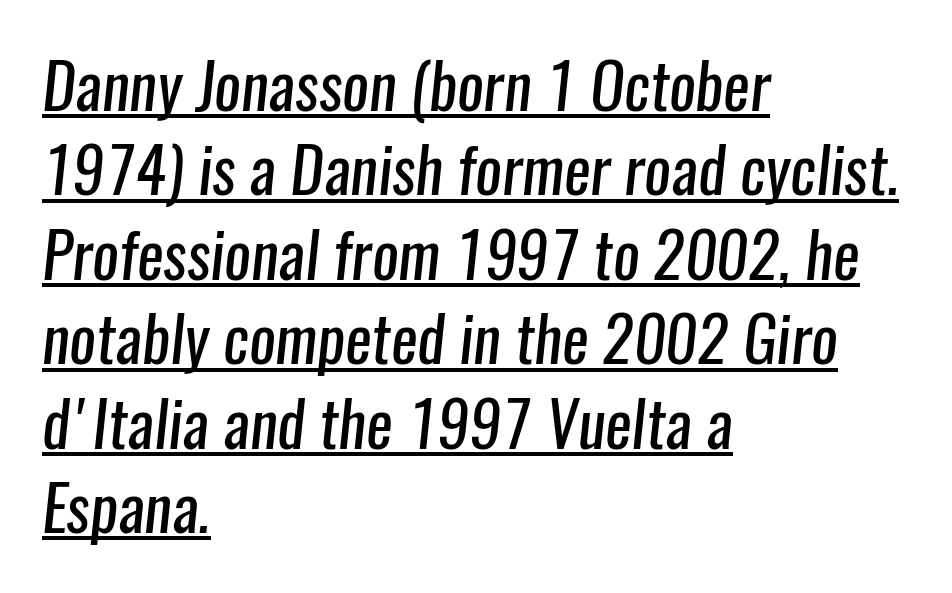
Q: Is the text bold? A: No.
Q: Is the typeface a serif or a sans-serif typeface? A: Sans-serif.
Q: Is the text underlined? A: Yes.
Q: How is the paragraph aligned? A: Left-aligned.
Q: Is the spacing between letters normal or unusually wide? A: Normal.
Q: Is the spacing between lines tight, normal or loose? A: Normal.
Q: Width (condensed, normal, or wide)? A: Condensed.
Q: Stroke contrast? A: Low.
Q: x-height? A: Medium.
Q: Monospaced? A: No.
